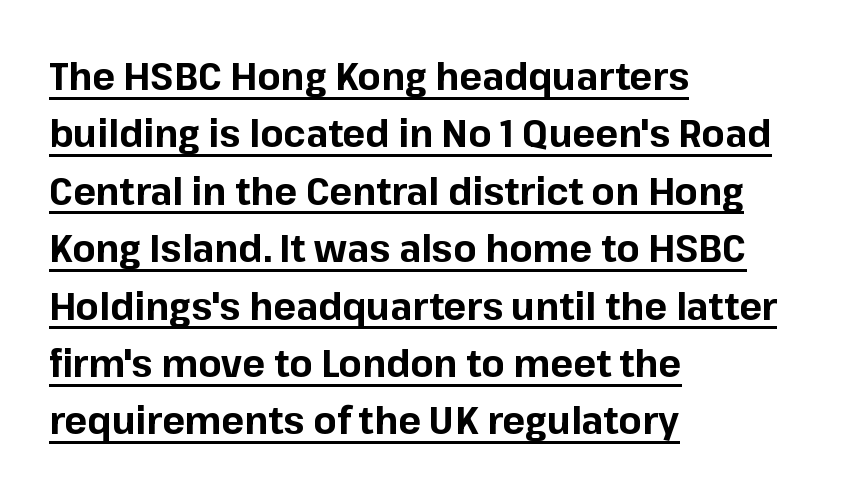
Is there an underline? Yes — a line sits under the letters. You could not count columns in this text — the font is proportionally spaced. Every row of glyphs begins at an identical x-position on the left. The typesetting leans heavy: a genuine bold.
